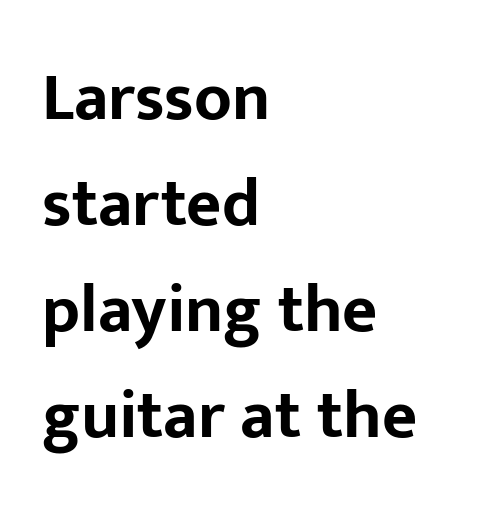
The image shows 68 px bold sans-serif type, upright; set left-aligned, normal line spacing (1.56x), normal letter spacing, not underlined; low stroke contrast and a medium x-height.
